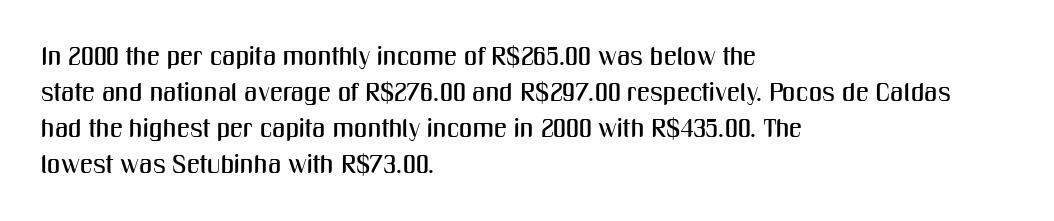
Q: Is the text italic (slanted)? A: No, it is upright.
Q: Is the text underlined? A: No.
Q: How is the paragraph aligned? A: Left-aligned.
Q: Is the spacing between letters normal or unusually wide? A: Normal.
Q: Is the spacing between lines tight, normal or loose? A: Normal.
